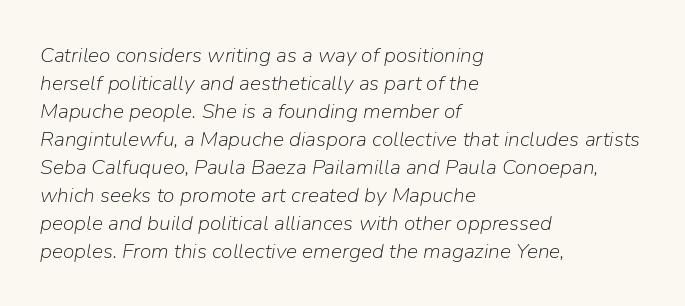
{"italic": "yes", "lean": "right", "slant_degrees": 9, "bold": "no", "underline": "no", "align": "left", "line_spacing": "normal", "line_spacing_ratio": 1.33, "letter_spacing": "normal", "letter_spacing_em": 0.0, "glyph_px": 21}
